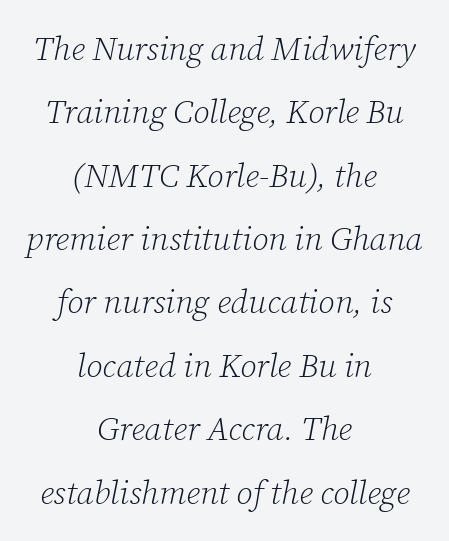
The cut favours lightness, reaching ordinary text weight at its darkest. Characters follow at the spacing the type designer built in. The glyphs are unaccompanied by any horizontal stroke below them. Both edges are ragged and mirror each other, which tells us the setting is centered. Interline gaps are noticeably wide in this sample.
